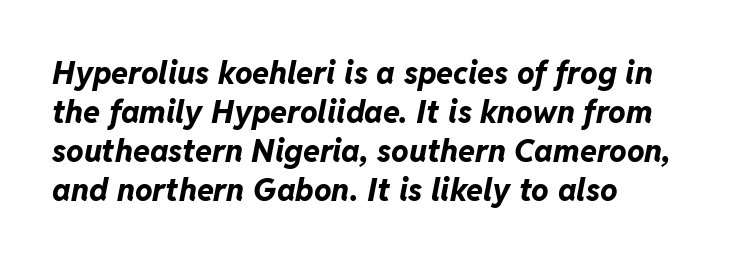
{"italic": "yes", "lean": "right", "slant_degrees": 11, "bold": "yes", "weight": "bold", "width": "normal", "stroke_contrast": "low", "x_height": "medium", "monospaced": "no", "underline": "no", "line_spacing": "normal", "line_spacing_ratio": 1.26, "letter_spacing": "normal", "letter_spacing_em": 0.0, "glyph_px": 31}
